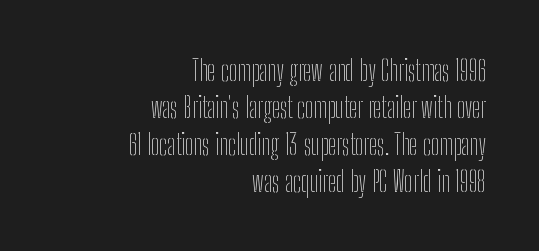
The image shows 28 px thin, condensed sans-serif type, upright; set right-aligned, normal line spacing (1.32x), normal letter spacing, not underlined; low stroke contrast and a medium x-height.
